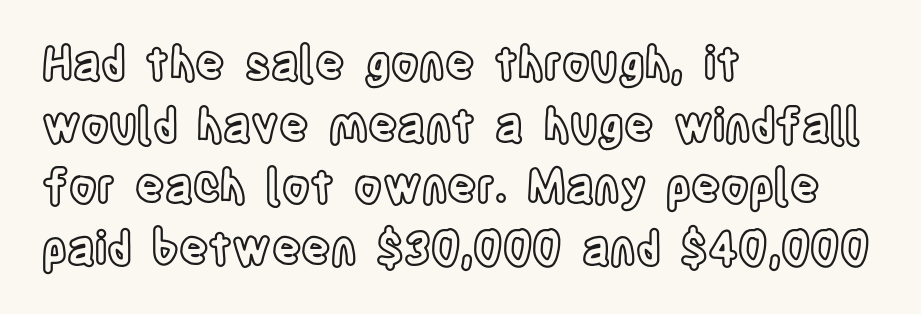
Regular leading. When letters stand straight like this, we call the style roman or upright. Tracking value appears to be zero — textbook default spacing. Note the varied advance widths — an 'i' is clearly narrower than an 'm'. Horizontal alignment here is leftward, the default for most running prose.
